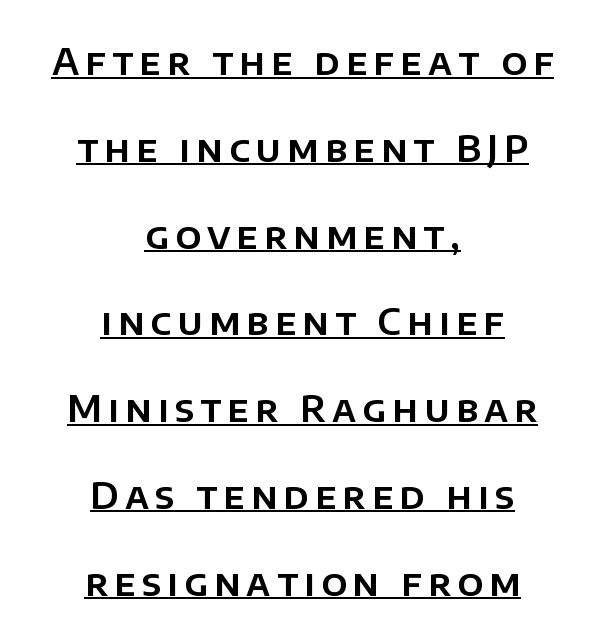
Looks like regular typesetting: each glyph gets only the width it needs. The designer dialed line spacing up above the default. Designer's note — italics off, roman on. A typographer would call this underscored text.
